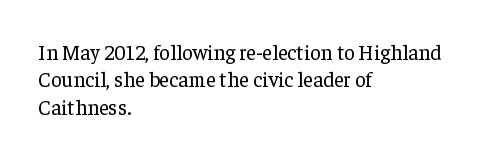
Reading down the block, your eye returns to a fixed left position each line. The weight tops out at a normal text grade. Interline gaps are of average width in this sample. The letters sit at their default tracking, neither squeezed nor spread.
